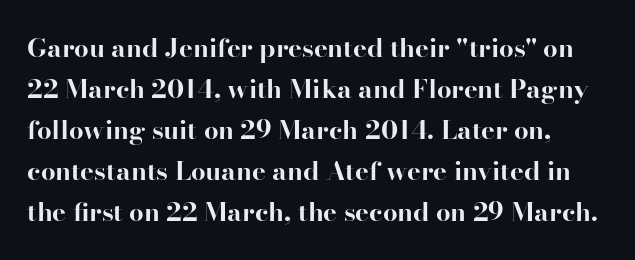
The image shows 26 px bold type, upright; set normal line spacing (1.58x), normal letter spacing, not underlined.
